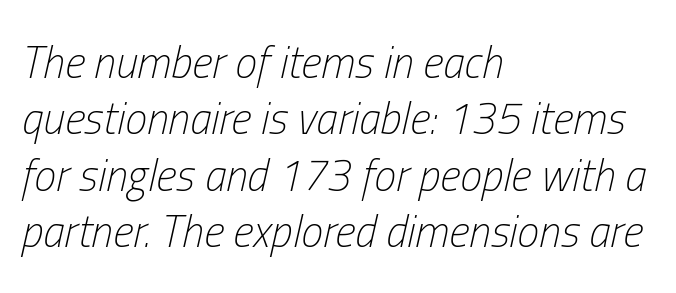
Q: Is the text bold? A: No.
Q: Is the text italic (slanted)? A: Yes, it leans right by about 13 degrees.
Q: Is the text underlined? A: No.
Q: How is the paragraph aligned? A: Left-aligned.
Q: Is the spacing between letters normal or unusually wide? A: Normal.
Q: Is the spacing between lines tight, normal or loose? A: Normal.
Q: Width (condensed, normal, or wide)? A: Condensed.
Q: Stroke contrast? A: Low.
Q: x-height? A: Medium.
Q: Monospaced? A: No.
